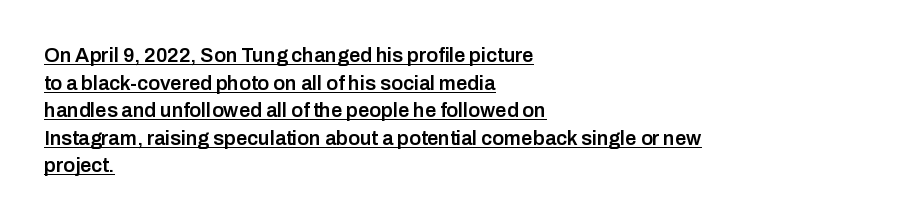
{"italic": "no", "bold": "semi", "underline": "yes", "align": "left", "line_spacing": "normal", "line_spacing_ratio": 1.38, "letter_spacing": "normal", "letter_spacing_em": 0.0, "glyph_px": 20}
